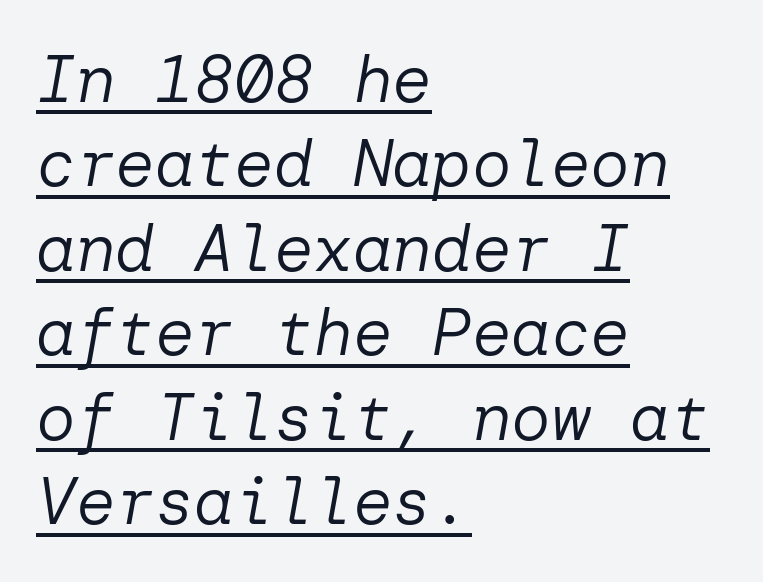
The image shows 66 px regular-weight type, italic (leaning right); set left-aligned, normal line spacing (1.28x), normal letter spacing, underlined; low stroke contrast and a medium x-height.
